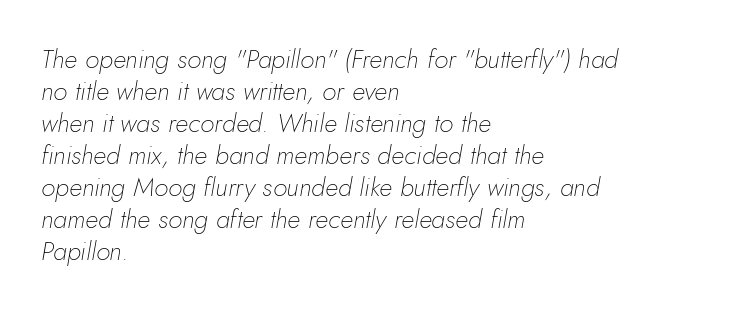
Q: Is the text bold? A: No.
Q: Is the text italic (slanted)? A: Yes, it leans right by about 10 degrees.
Q: Is the text underlined? A: No.
Q: How is the paragraph aligned? A: Left-aligned.
Q: Is the spacing between letters normal or unusually wide? A: Normal.
